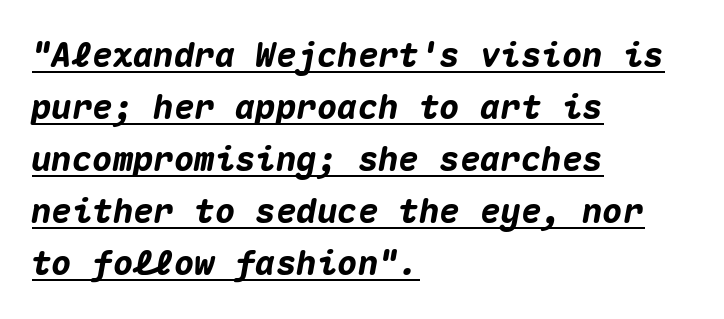
{"italic": "yes", "lean": "right", "slant_degrees": 10, "bold": "yes", "weight": "heavy", "width": "normal", "stroke_contrast": "medium", "x_height": "medium", "monospaced": "yes", "underline": "yes", "align": "left", "line_spacing": "normal", "line_spacing_ratio": 1.53, "letter_spacing": "normal", "letter_spacing_em": 0.0, "glyph_px": 34}
